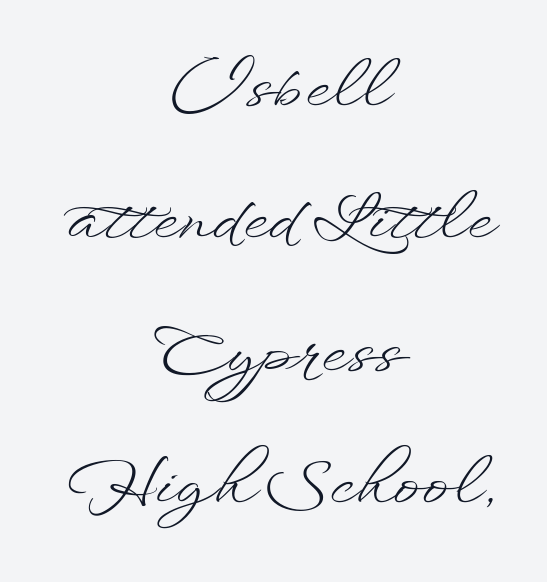
The typesetting does not lean heavy: it is not bold. The specimen omits any rule beneath the text block's lines. You could not count columns in this text — the font is proportionally spaced. The tracking reads as untouched default to a designer's eye.
